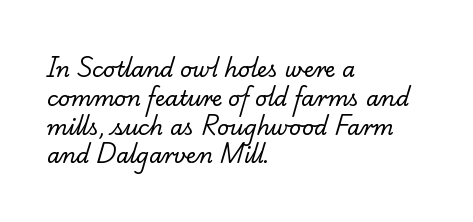
The image shows 21 px text type; set left-aligned, normal line spacing (1.37x), normal letter spacing, not underlined.
